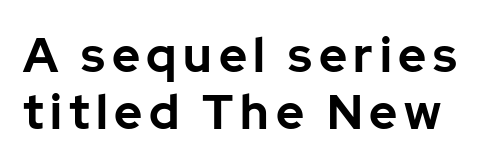
Q: Is the text bold? A: Yes.
Q: Is the text italic (slanted)? A: No, it is upright.
Q: Is the typeface a serif or a sans-serif typeface? A: Sans-serif.
Q: Is the text underlined? A: No.
Q: Width (condensed, normal, or wide)? A: Normal.
Q: Stroke contrast? A: Low.
Q: x-height? A: Medium.
Q: Monospaced? A: No.
